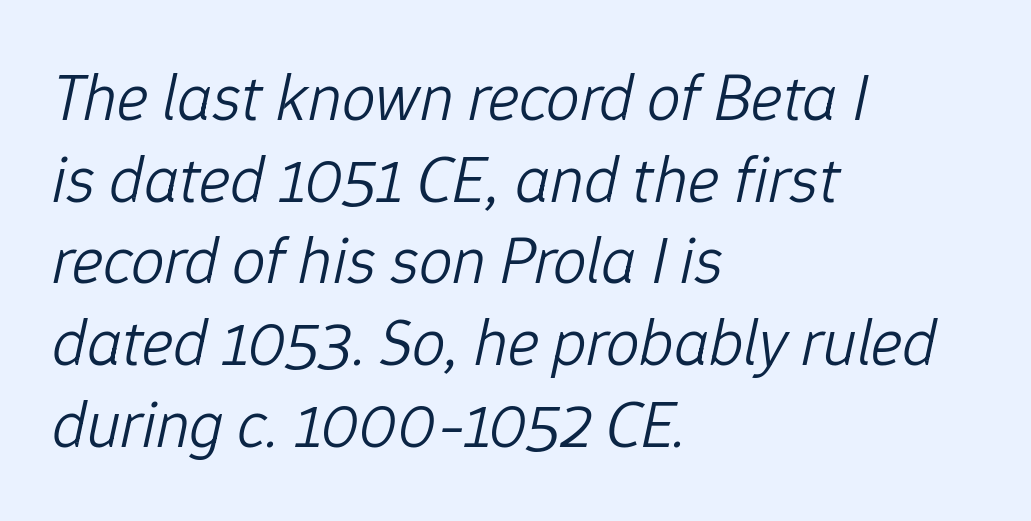
One-word summary of the alignment: left. Looks like regular typesetting: each glyph gets only the width it needs. The zone under the glyphs is completely vacant. The rendering keeps characters at their native spacing. Italic: yes, the glyphs are oblique.
